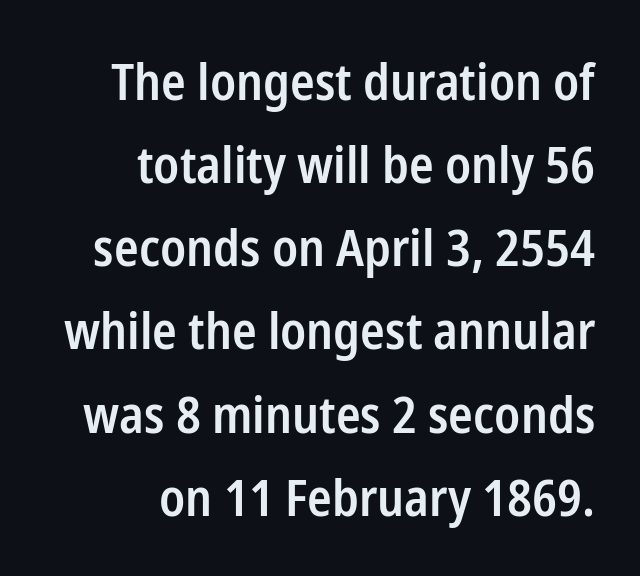
Q: Is the text bold? A: Semi-bold.
Q: Is the text italic (slanted)? A: No, it is upright.
Q: Is the typeface a serif or a sans-serif typeface? A: Sans-serif.
Q: Is the text underlined? A: No.
Q: How is the paragraph aligned? A: Right-aligned.
Q: Is the spacing between letters normal or unusually wide? A: Normal.
Q: Is the spacing between lines tight, normal or loose? A: Normal.
Q: Width (condensed, normal, or wide)? A: Condensed.
Q: Stroke contrast? A: Low.
Q: x-height? A: Medium.
Q: Monospaced? A: No.
